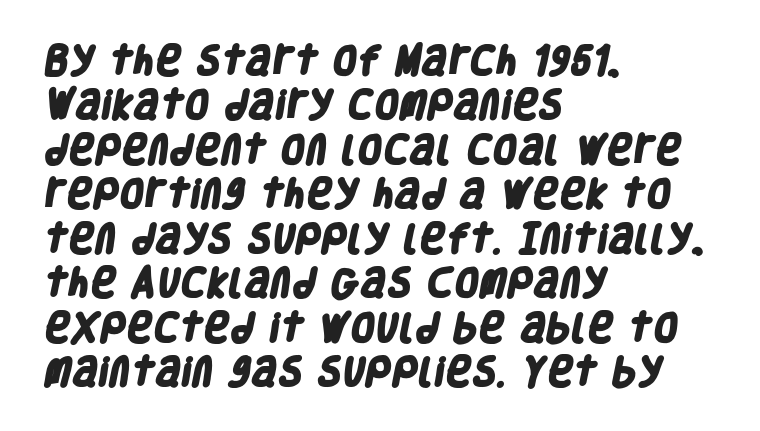
The image shows 32 px heavy, condensed sans-serif type; set left-aligned, normal line spacing (1.39x), normal letter spacing, not underlined; low stroke contrast and a large x-height.
